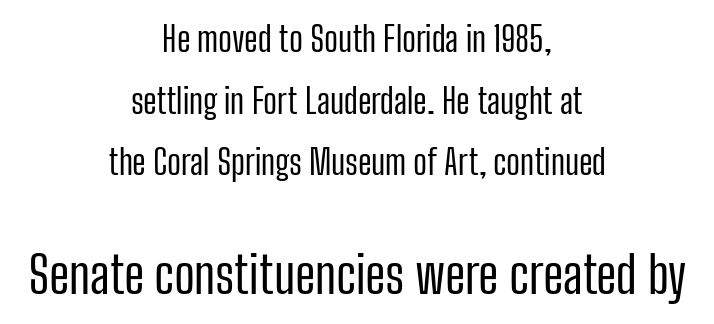
{"serif": "no", "italic": "no", "bold": "no", "weight": "regular", "width": "condensed", "stroke_contrast": "low", "x_height": "medium", "monospaced": "no", "underline": "no", "align": "center", "line_spacing_ratio": 1.81, "letter_spacing": "normal", "letter_spacing_em": 0.0, "larger_block": "second", "size_ratio": 1.5, "glyph_px": 51}
